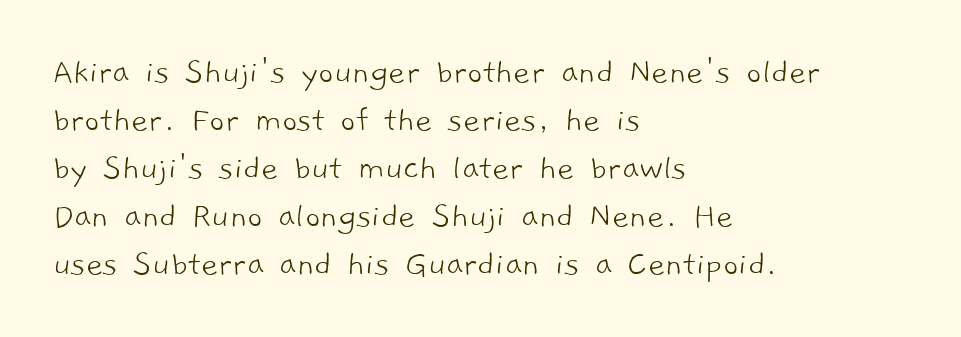
Q: Is the text bold? A: No.
Q: Is the typeface a serif or a sans-serif typeface? A: Sans-serif.
Q: Is the text underlined? A: No.
Q: How is the paragraph aligned? A: Left-aligned.
Q: Is the spacing between letters normal or unusually wide? A: Normal.
Q: Is the spacing between lines tight, normal or loose? A: Normal.
Q: Width (condensed, normal, or wide)? A: Normal.
Q: Stroke contrast? A: Low.
Q: x-height? A: Medium.
Q: Monospaced? A: No.
